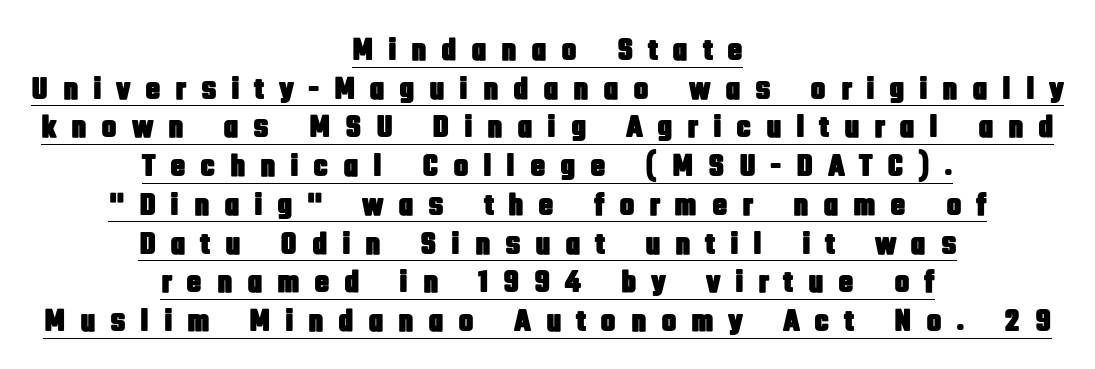
The image shows 32 px condensed sans-serif type, upright; set centered, line spacing 1.21x, unusually wide letter spacing (+0.45 em), underlined; low stroke contrast and a large x-height.
